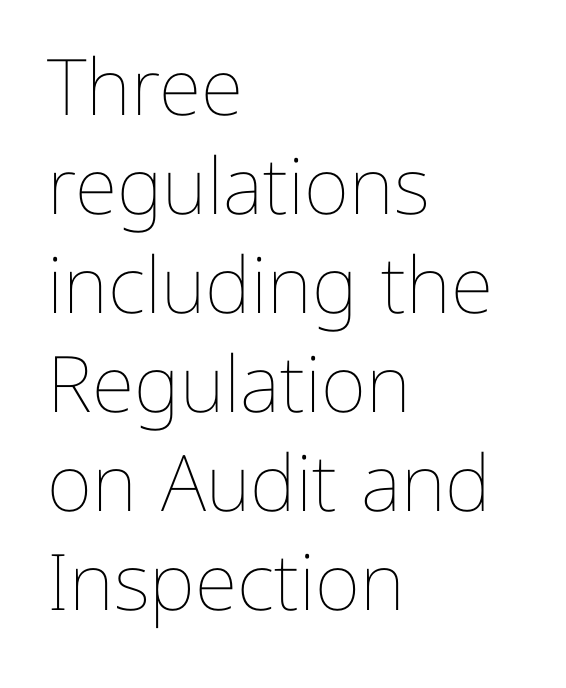
Compared with typical body copy, the letter spacing here is the same. One glance says typical: line gaps are just what's usual. These glyphs show unthickened strokes, regular width or finer. This rendering features lettering with no underline. The rendering anchors every line to the left-hand side. The axis of the letterforms is exactly vertical.
